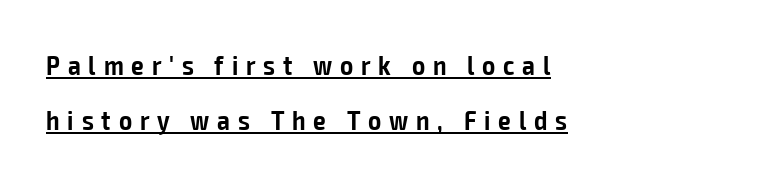
The image shows 28 px semibold, condensed sans-serif type, upright; set left-aligned, loose line spacing (1.95x), unusually wide letter spacing (+0.28 em), underlined; low stroke contrast and a medium x-height.
